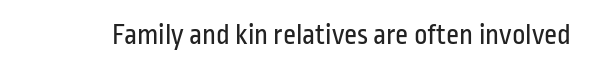
Does the type have serifs? No, each stem ends abruptly. The letters advance in unequal steps, a hallmark of proportional type. On a weight scale, this lands at 450 or below. Inter-character spacing is left at the font's built-in metrics. The space beneath each line is pristine and unruled. Posture: vertical.
